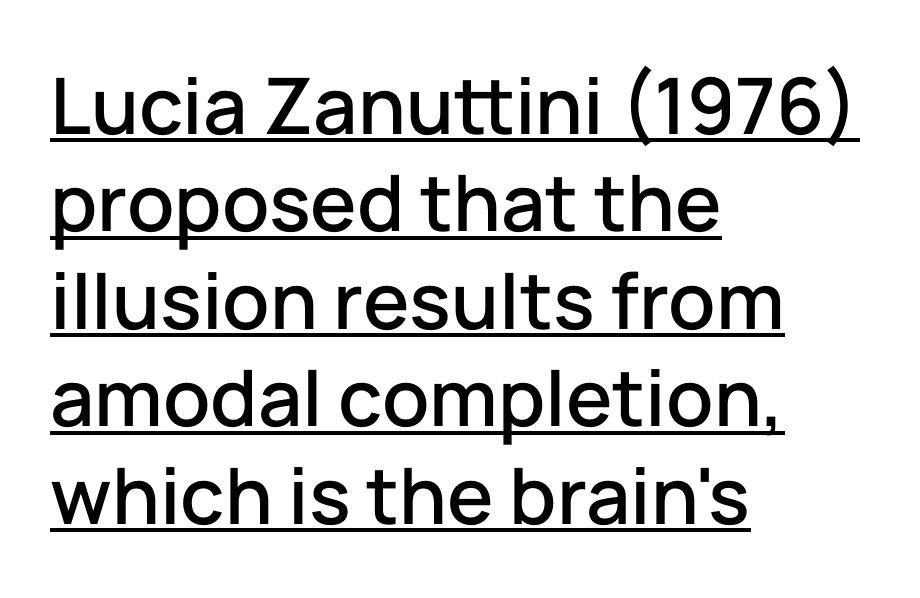
These lines are rendered in a variable-pitch font. Students, observe the line beneath the letters — that is underlining. The compositor pushed each line to the left boundary. Designer's note — italics off, roman on. Unlike a traditional serif, this face leaves its strokes unadorned. The block of text has a typical density, with ordinary space between rows.
